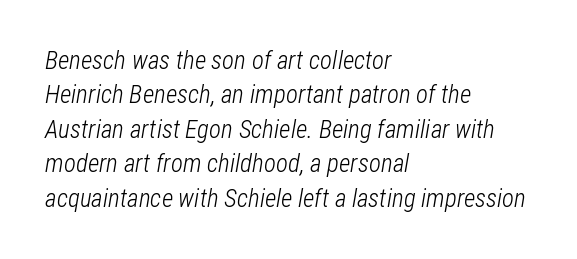
The image shows 25 px text type, italic (leaning right); set left-aligned, normal line spacing (1.38x), normal letter spacing, not underlined.
